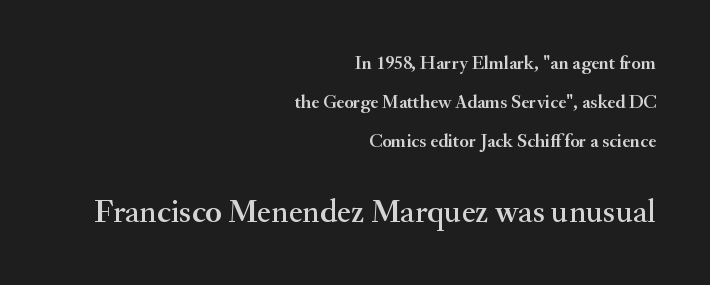
This rendering features lettering with no underline. The font's upright variant was chosen for this text. The typeface chosen for these lines features serifs. The letters advance in unequal steps, a hallmark of proportional type.
